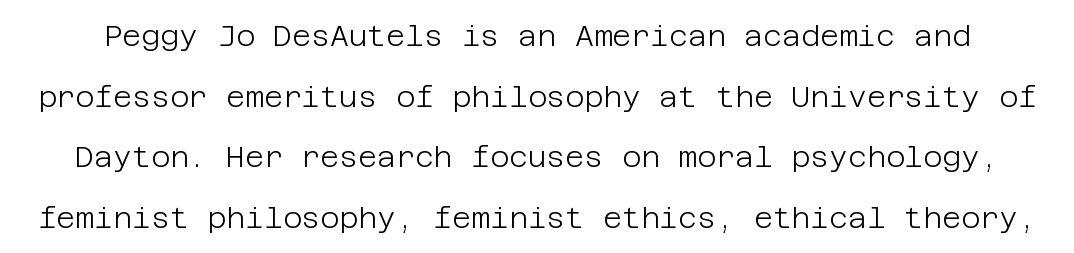
The image shows 29 px light sans-serif type, upright; set loose line spacing (2.09x), normal letter spacing, not underlined; low stroke contrast and a large x-height.
